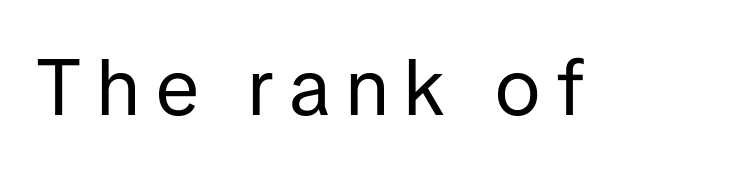
Q: Is the text bold? A: No.
Q: Is the text italic (slanted)? A: No, it is upright.
Q: Is the typeface a serif or a sans-serif typeface? A: Sans-serif.
Q: Is the text underlined? A: No.
Q: Is the spacing between letters normal or unusually wide? A: Unusually wide.
Q: Width (condensed, normal, or wide)? A: Normal.
Q: Stroke contrast? A: Low.
Q: x-height? A: Medium.
Q: Monospaced? A: No.
